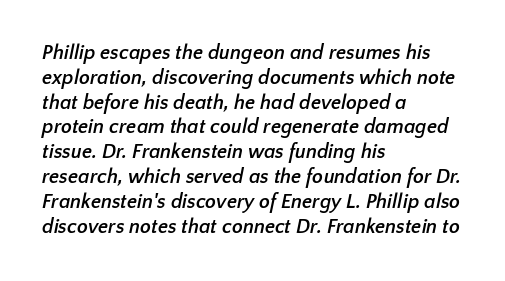
The image shows 20 px bold type; set left-aligned, line spacing 1.24x, normal letter spacing, not underlined.
